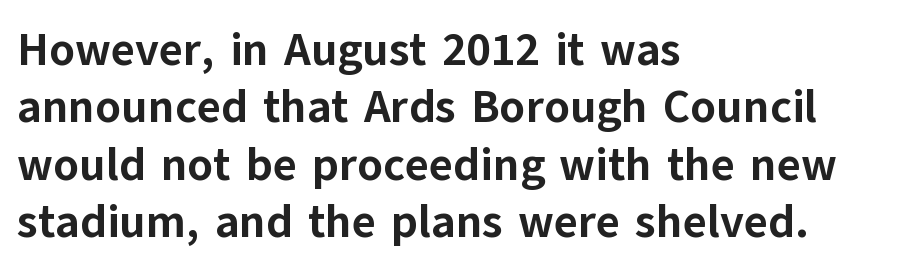
Q: Is the text bold? A: Yes.
Q: Is the text italic (slanted)? A: No, it is upright.
Q: Is the typeface a serif or a sans-serif typeface? A: Sans-serif.
Q: Is the text underlined? A: No.
Q: How is the paragraph aligned? A: Left-aligned.
Q: Is the spacing between letters normal or unusually wide? A: Normal.
Q: Is the spacing between lines tight, normal or loose? A: Normal.
Q: Width (condensed, normal, or wide)? A: Normal.
Q: Stroke contrast? A: Low.
Q: x-height? A: Medium.
Q: Monospaced? A: No.
